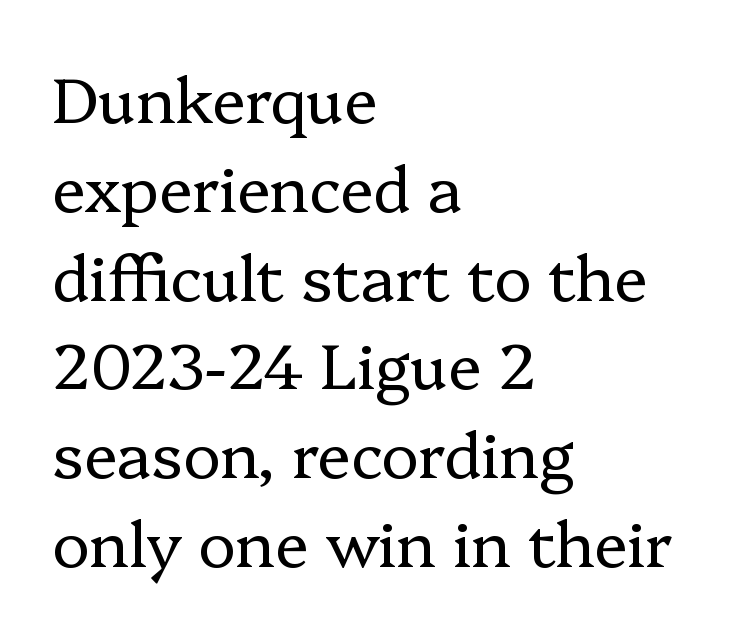
The image shows 63 px regular-weight serif type, upright; set left-aligned, normal line spacing (1.41x), normal letter spacing, not underlined; low stroke contrast and a medium x-height.
